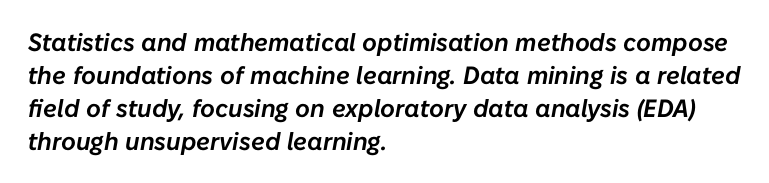
The image shows 25 px text type, italic (leaning right); set left-aligned, normal line spacing (1.32x), normal letter spacing, not underlined.
